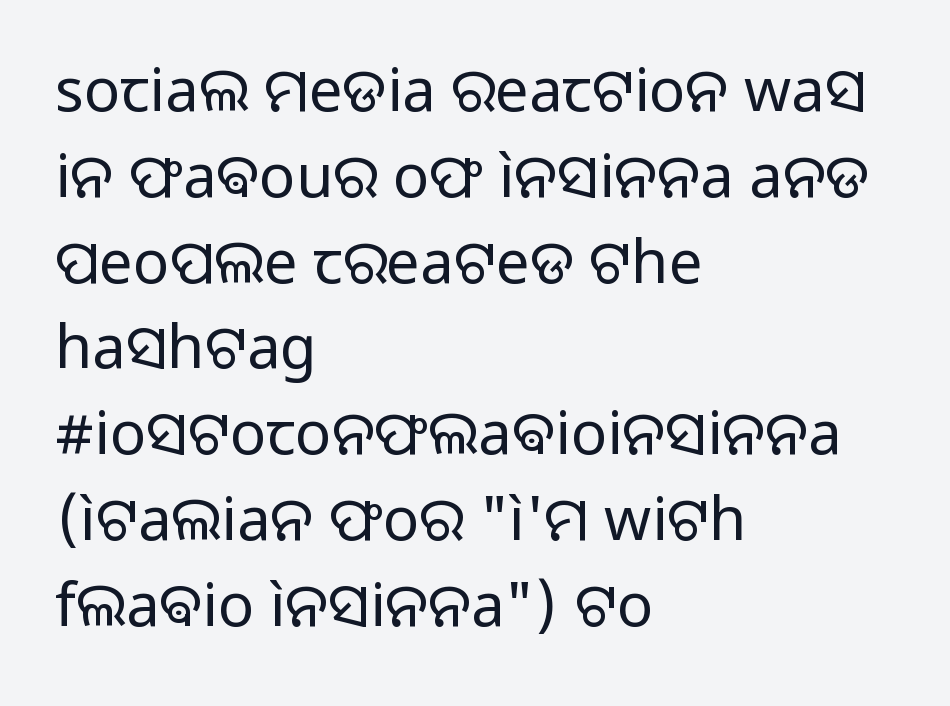
Q: Is the text bold? A: No.
Q: Is the text italic (slanted)? A: No, it is upright.
Q: Is the typeface a serif or a sans-serif typeface? A: Sans-serif.
Q: Is the text underlined? A: No.
Q: How is the paragraph aligned? A: Left-aligned.
Q: Is the spacing between letters normal or unusually wide? A: Normal.
Q: Is the spacing between lines tight, normal or loose? A: Normal.
Q: Width (condensed, normal, or wide)? A: Normal.
Q: Stroke contrast? A: Low.
Q: x-height? A: Medium.
Q: Monospaced? A: No.
